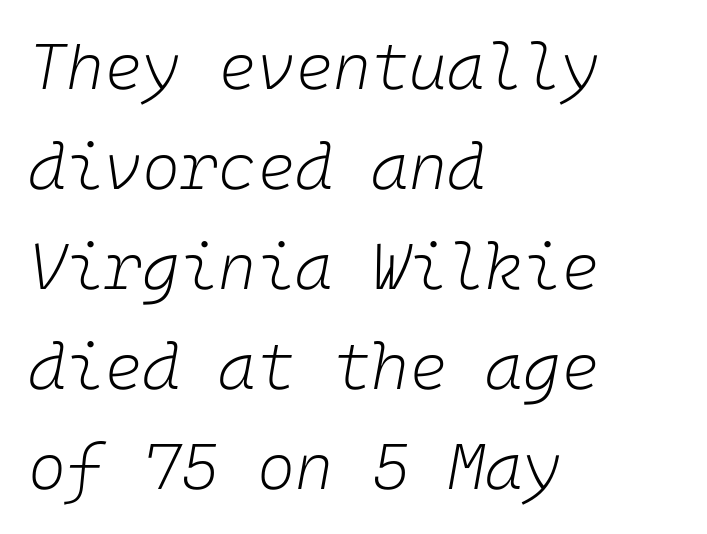
Q: Is the text bold? A: No.
Q: Is the text italic (slanted)? A: Yes, it leans right by about 10 degrees.
Q: Is the text underlined? A: No.
Q: How is the paragraph aligned? A: Left-aligned.
Q: Is the spacing between letters normal or unusually wide? A: Normal.
Q: Is the spacing between lines tight, normal or loose? A: Normal.
Q: Width (condensed, normal, or wide)? A: Normal.
Q: Stroke contrast? A: Low.
Q: x-height? A: Medium.
